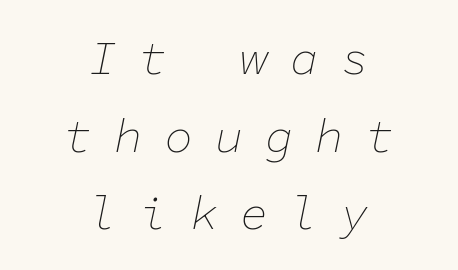
Q: Is the text bold? A: No.
Q: Is the text italic (slanted)? A: Yes, it leans right by about 11 degrees.
Q: Is the text underlined? A: No.
Q: How is the paragraph aligned? A: Centered.
Q: Is the spacing between letters normal or unusually wide? A: Unusually wide.
Q: Is the spacing between lines tight, normal or loose? A: Normal.
Q: Width (condensed, normal, or wide)? A: Normal.
Q: Stroke contrast? A: Low.
Q: x-height? A: Medium.
Q: Monospaced? A: Yes.
